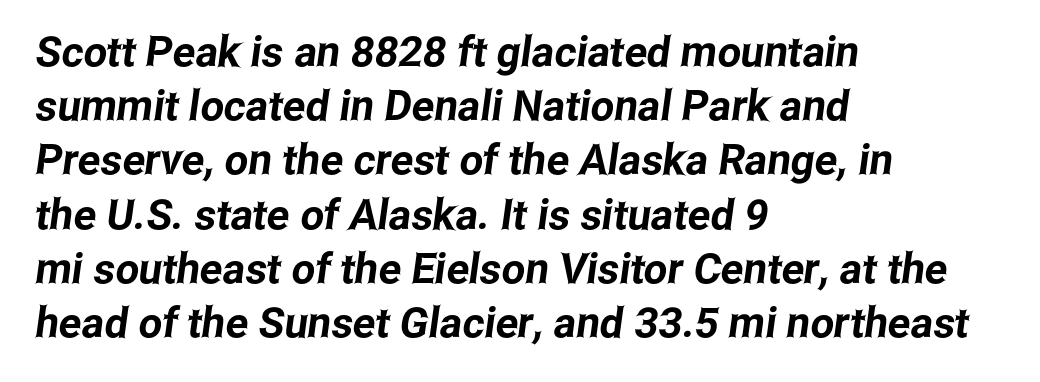
Spacing verdict: proportional, widths tailored to each character. Regarding leading, the lines here are spaced in the standard way. These lines are composed in type without serifs. The space directly below the letters is spotless.
